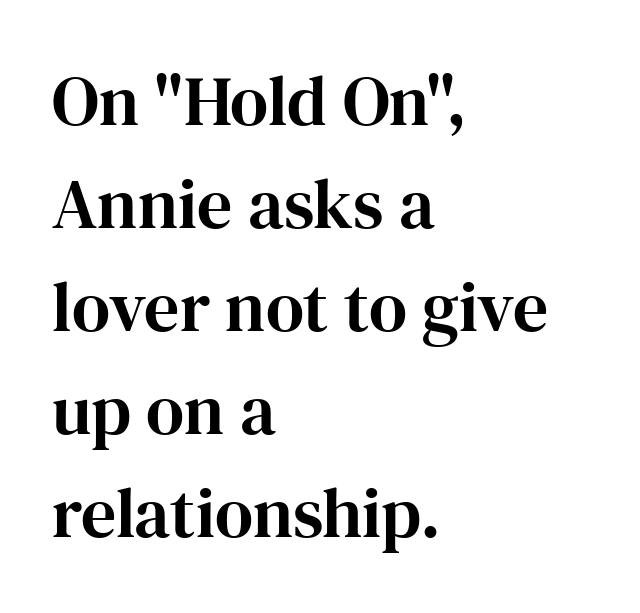
The passage shown is typed in a proportional face where columns would drift. You can tell it's not italic because the verticals are truly vertical. Leading: standard. Serif or sans? Serif — the stroke terminals have little feet. There is no visible air inserted between adjacent glyphs. The string is rendered with underlining switched off.
